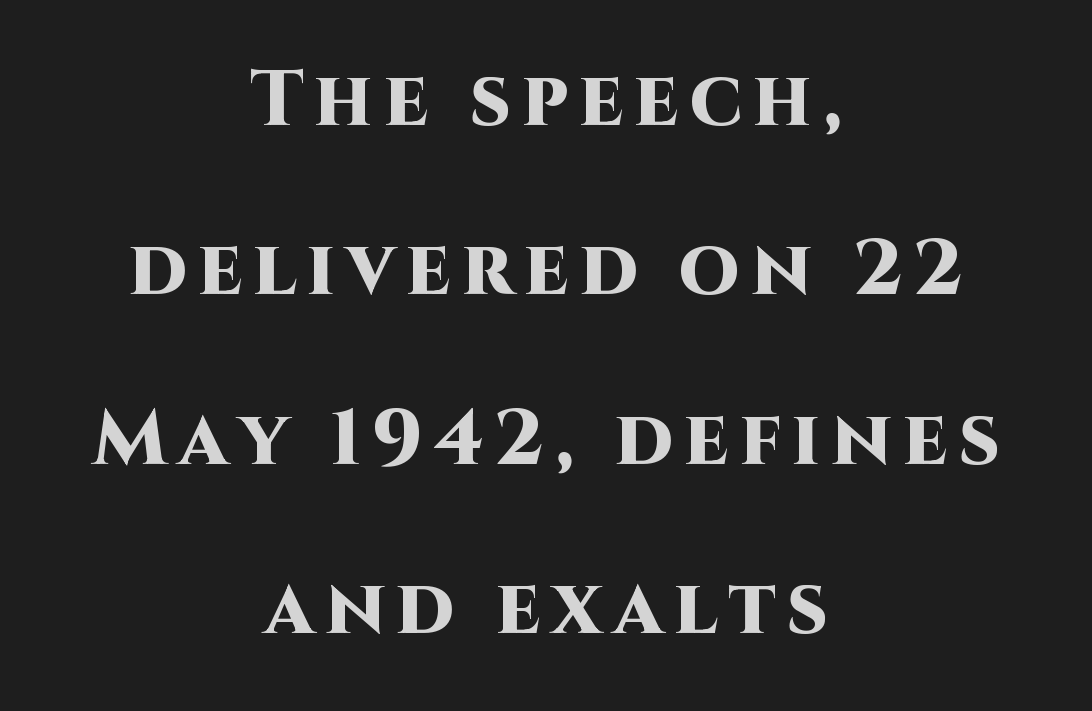
Q: Is the text bold? A: Yes.
Q: Is the text italic (slanted)? A: No, it is upright.
Q: Is the typeface a serif or a sans-serif typeface? A: Sans-serif.
Q: Is the text underlined? A: No.
Q: How is the paragraph aligned? A: Centered.
Q: Is the spacing between lines tight, normal or loose? A: Loose.
Q: Width (condensed, normal, or wide)? A: Normal.
Q: Stroke contrast? A: High.
Q: x-height? A: Large.
Q: Monospaced? A: No.
